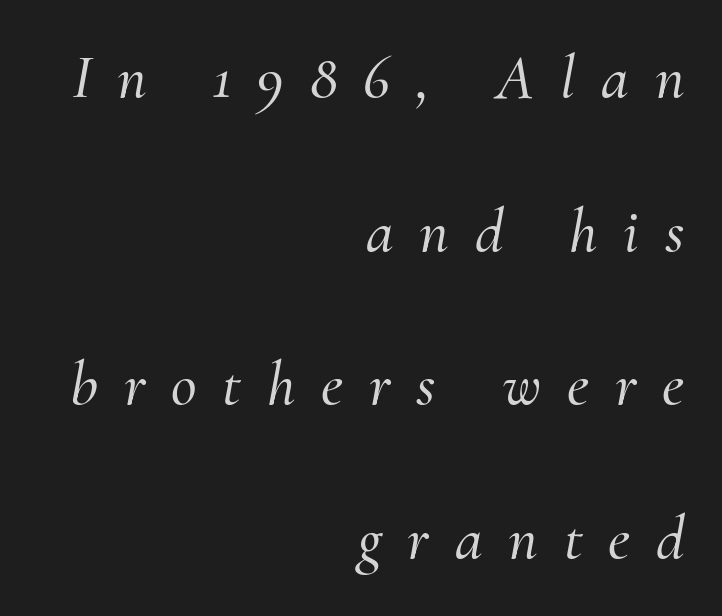
Q: Is the text italic (slanted)? A: Yes, it leans right by about 10 degrees.
Q: Is the typeface a serif or a sans-serif typeface? A: Serif.
Q: Is the text underlined? A: No.
Q: How is the paragraph aligned? A: Right-aligned.
Q: Is the spacing between letters normal or unusually wide? A: Unusually wide.
Q: Is the spacing between lines tight, normal or loose? A: Loose.
Q: Width (condensed, normal, or wide)? A: Normal.
Q: Stroke contrast? A: Medium.
Q: x-height? A: Small.
Q: Monospaced? A: No.
